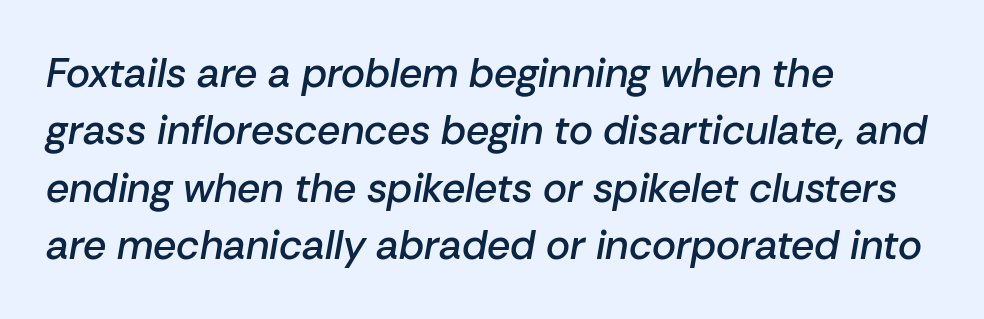
The image shows 41 px semibold type, italic (leaning right); set left-aligned, normal line spacing (1.4x), normal letter spacing, not underlined; low stroke contrast and a medium x-height.
